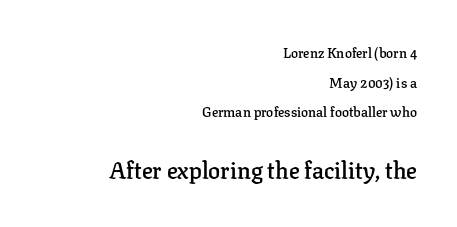
The image shows 24 px text type, upright; set right-aligned, loose line spacing (2.11x), normal letter spacing, not underlined; the second (bottom) block is 1.71x larger.
